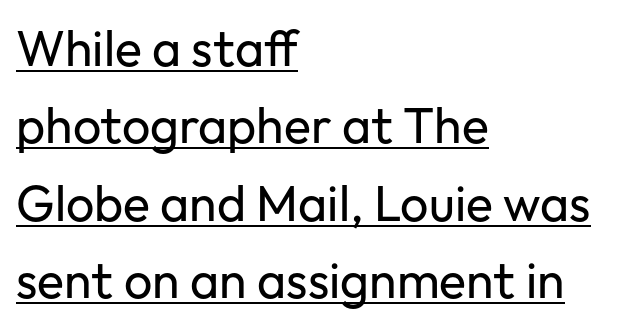
{"serif": "no", "italic": "no", "bold": "no", "weight": "regular", "width": "normal", "stroke_contrast": "low", "x_height": "medium", "monospaced": "no", "underline": "yes", "align": "left", "line_spacing": "normal", "line_spacing_ratio": 1.55, "letter_spacing": "normal", "letter_spacing_em": 0.0, "glyph_px": 50}
